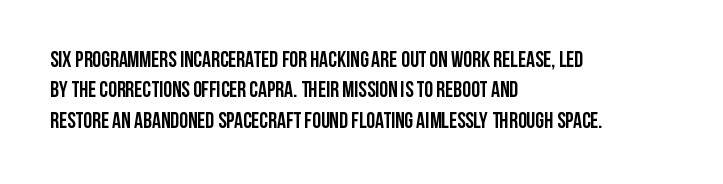
{"italic": "no", "bold": "yes", "underline": "no", "align": "left", "line_spacing": "normal", "line_spacing_ratio": 1.38, "letter_spacing": "normal", "letter_spacing_em": 0.0, "glyph_px": 22}
